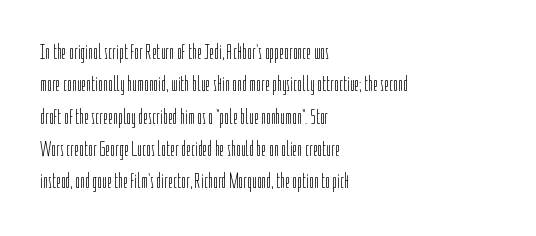
Words float on clear page, feet unadorned. Letters have the restrained weight of plain body copy at most. Horizontal alignment here is leftward, the default for most running prose. Whoever set this chose a conventional vertical rhythm. This sample uses an upright cut, with every glyph sitting square on the baseline.
